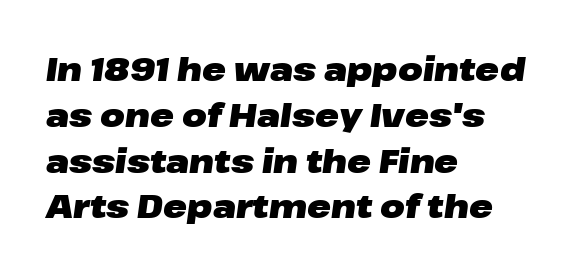
Is the type slanted? Yes — the strokes lean at a clear angle. Standard letterfit; no display-style spreading of the glyphs. The rendering uses a moderate line-height, typical for paragraphs. Weight: bold. In CSS terms this would be text-align: left. The letters advance in unequal steps, a hallmark of proportional type.
